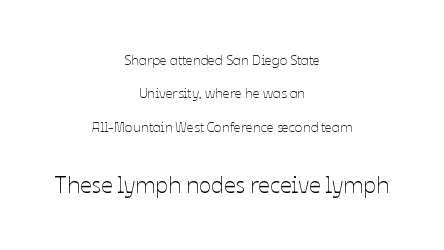
The typesetting does not lean heavy: it is not bold. Does the bottom block carry the larger type? Yes, it does. The letters stand upright; this is a roman face. Inter-character spacing is left at the font's built-in metrics. These lines stand farther apart than default settings would place them.
